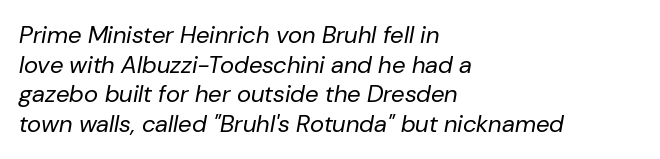
The image shows 24 px text type, italic (leaning right); set left-aligned, line spacing 1.23x, normal letter spacing, not underlined.
